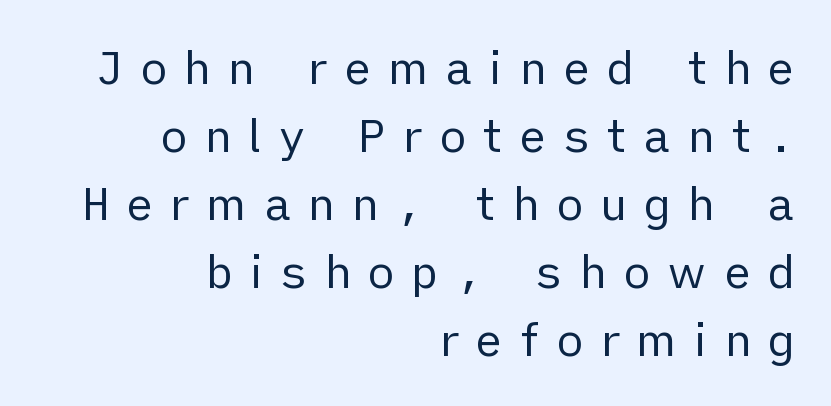
Q: Is the text bold? A: No.
Q: Is the text italic (slanted)? A: No, it is upright.
Q: Is the typeface a serif or a sans-serif typeface? A: Sans-serif.
Q: Is the text underlined? A: No.
Q: How is the paragraph aligned? A: Right-aligned.
Q: Is the spacing between letters normal or unusually wide? A: Unusually wide.
Q: Is the spacing between lines tight, normal or loose? A: Normal.
Q: Width (condensed, normal, or wide)? A: Normal.
Q: Stroke contrast? A: Low.
Q: x-height? A: Medium.
Q: Monospaced? A: No.
